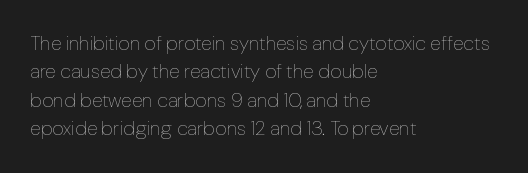
The image shows 20 px text type, upright; set left-aligned, normal line spacing (1.42x), normal letter spacing, not underlined.
